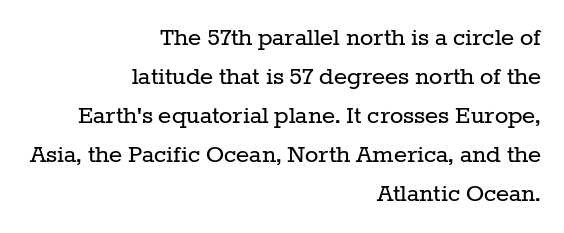
Q: Is the text bold? A: No.
Q: Is the text italic (slanted)? A: No, it is upright.
Q: Is the typeface a serif or a sans-serif typeface? A: Serif.
Q: Is the text underlined? A: No.
Q: How is the paragraph aligned? A: Right-aligned.
Q: Is the spacing between letters normal or unusually wide? A: Normal.
Q: Is the spacing between lines tight, normal or loose? A: Normal.
Q: Width (condensed, normal, or wide)? A: Normal.
Q: Stroke contrast? A: Low.
Q: x-height? A: Medium.
Q: Monospaced? A: No.
